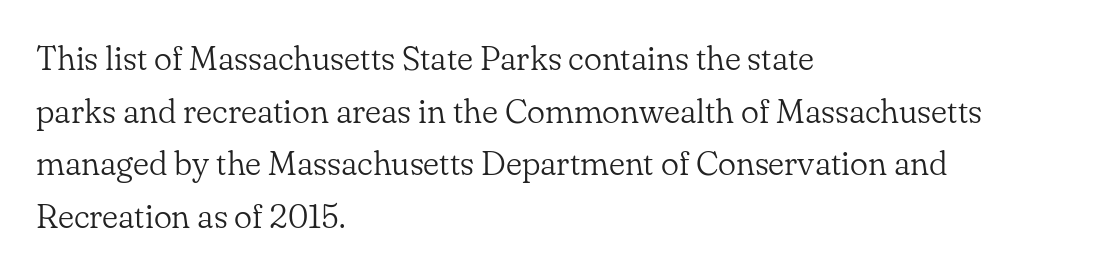
The image shows 34 px light serif type, upright; set left-aligned, normal line spacing (1.55x), normal letter spacing, not underlined; low stroke contrast and a small x-height.
